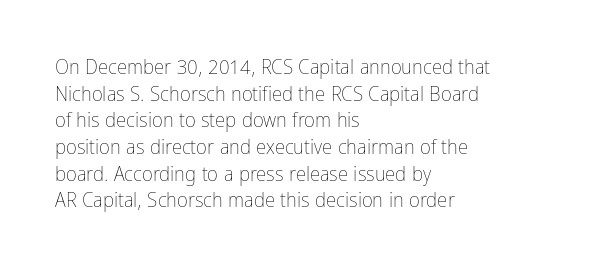
The image shows 21 px text type, upright; set left-aligned, normal line spacing (1.27x), normal letter spacing, not underlined.
